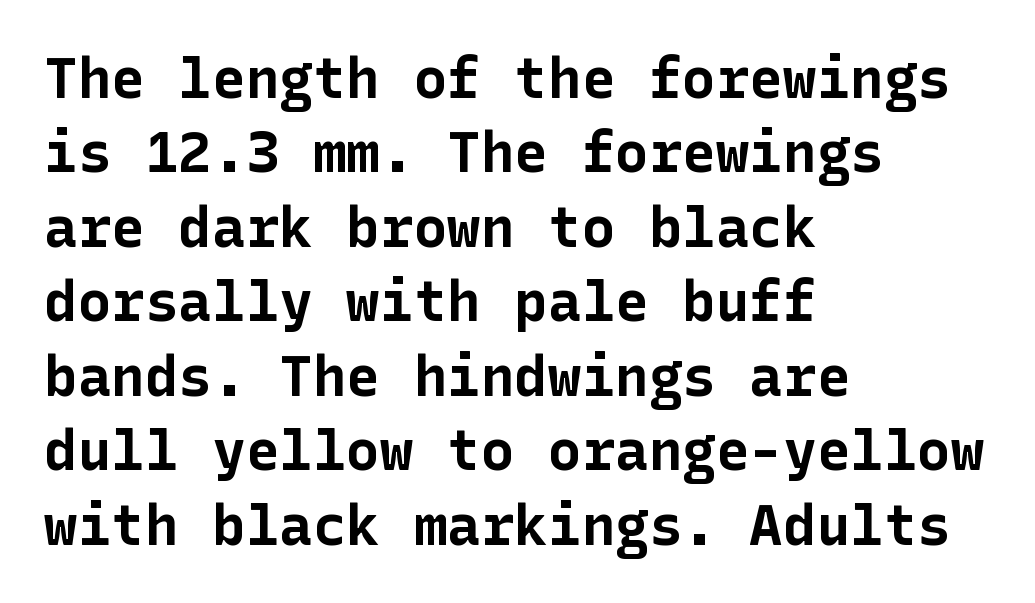
The image shows 56 px bold sans-serif type, upright; set left-aligned, normal line spacing (1.33x), normal letter spacing, not underlined; low stroke contrast and a medium x-height.
